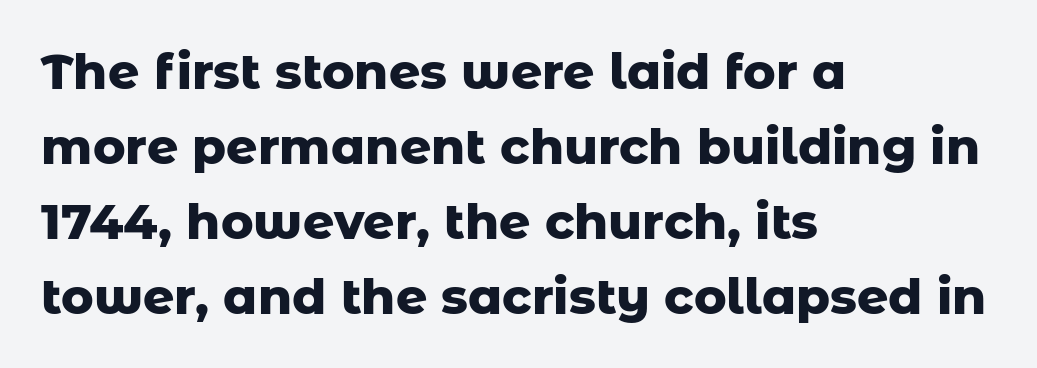
Q: Is the text bold? A: Yes.
Q: Is the text italic (slanted)? A: No, it is upright.
Q: Is the typeface a serif or a sans-serif typeface? A: Sans-serif.
Q: Is the text underlined? A: No.
Q: How is the paragraph aligned? A: Left-aligned.
Q: Is the spacing between letters normal or unusually wide? A: Normal.
Q: Is the spacing between lines tight, normal or loose? A: Normal.
Q: Width (condensed, normal, or wide)? A: Normal.
Q: Stroke contrast? A: Low.
Q: x-height? A: Medium.
Q: Monospaced? A: No.
